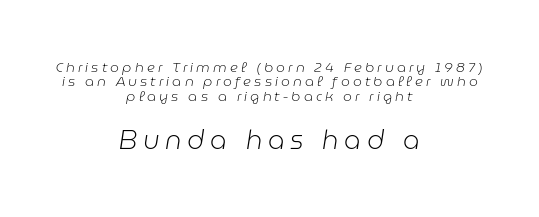
Q: Is the text bold? A: No.
Q: Is the text italic (slanted)? A: Yes, it leans right by about 9 degrees.
Q: Is the text underlined? A: No.
Q: How is the paragraph aligned? A: Centered.
Q: Is the spacing between letters normal or unusually wide? A: Unusually wide.
Q: Is the spacing between lines tight, normal or loose? A: Tight.
Q: Which block of text is set in a larger size, the first (top) or the second (bottom)? A: The second (bottom) one.
